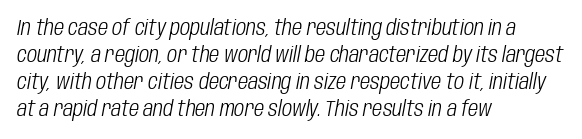
Q: Is the text bold? A: No.
Q: Is the text italic (slanted)? A: Yes, it leans right by about 10 degrees.
Q: Is the text underlined? A: No.
Q: How is the paragraph aligned? A: Left-aligned.
Q: Is the spacing between letters normal or unusually wide? A: Normal.
